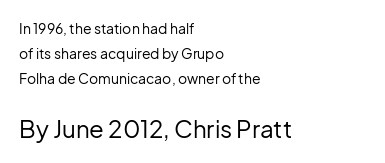
Glance below the letters and you will spot only blank space. Nothing unusual about the tracking: characters are spaced as the font intends. Look at the glyph heights: the lower group is clearly the bigger setting. The strokes carry an ordinary text weight at most.
